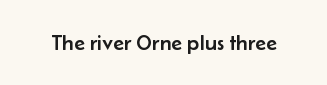
The image shows 22 px text type, upright; set normal letter spacing, not underlined.
